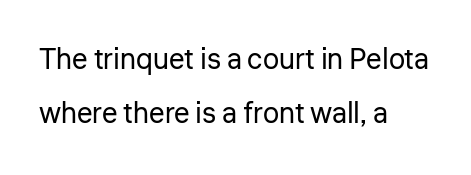
Between one letter and the next there's only the usual sliver of space. A sans-serif font was chosen for this passage. These lines are rendered in a variable-pitch font. This rendering features lettering with no underline. The passage is arranged the way most books set body copy — flush left. Stroke thickness stays within the range of a standard reading face or lighter.
